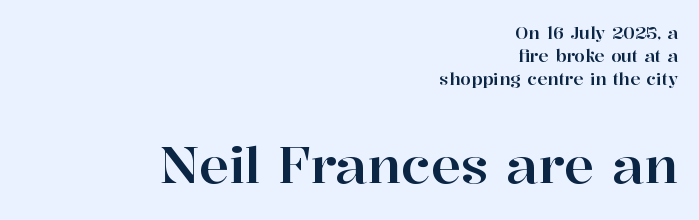
{"serif": "yes", "italic": "no", "width": "normal", "stroke_contrast": "high", "x_height": "medium", "monospaced": "no", "underline": "no", "align": "right", "line_spacing": "normal", "line_spacing_ratio": 1.36, "letter_spacing": "normal", "letter_spacing_em": 0.0, "larger_block": "second", "size_ratio": 2.94, "glyph_px": 50}
